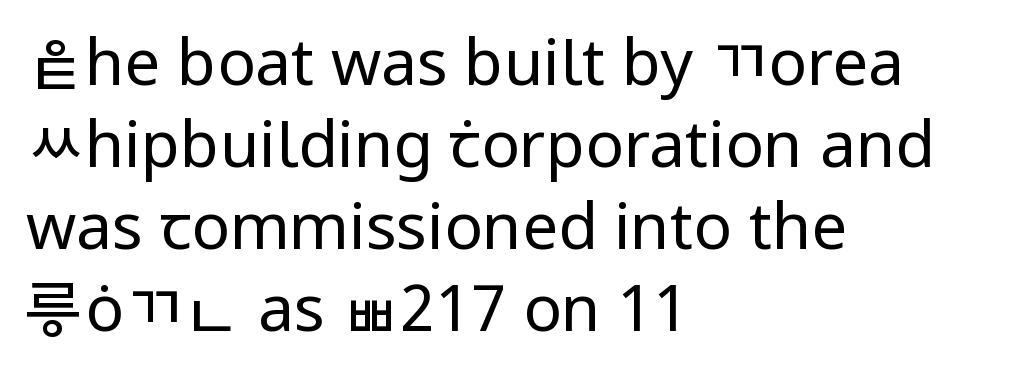
The image shows 64 px regular-weight sans-serif type, upright; set left-aligned, normal line spacing (1.28x), normal letter spacing, not underlined; low stroke contrast and a medium x-height.
